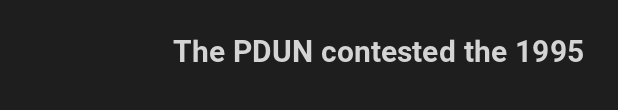
The image shows 30 px bold sans-serif type, upright; set right-aligned, normal letter spacing, not underlined; low stroke contrast and a medium x-height.
